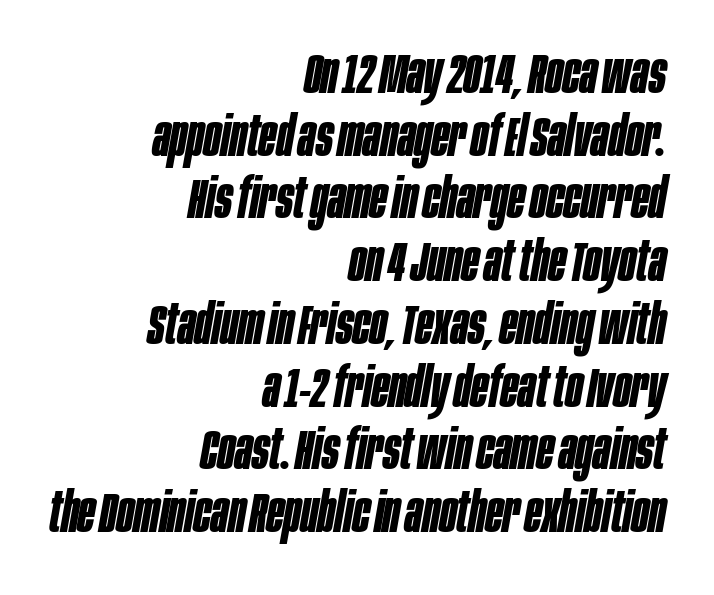
{"italic": "yes", "lean": "right", "slant_degrees": 10, "bold": "yes", "weight": "bold", "width": "condensed", "stroke_contrast": "low", "x_height": "large", "monospaced": "no", "underline": "no", "align": "right", "line_spacing": "tight", "line_spacing_ratio": 1.12, "letter_spacing": "normal", "letter_spacing_em": 0.0, "glyph_px": 56}
